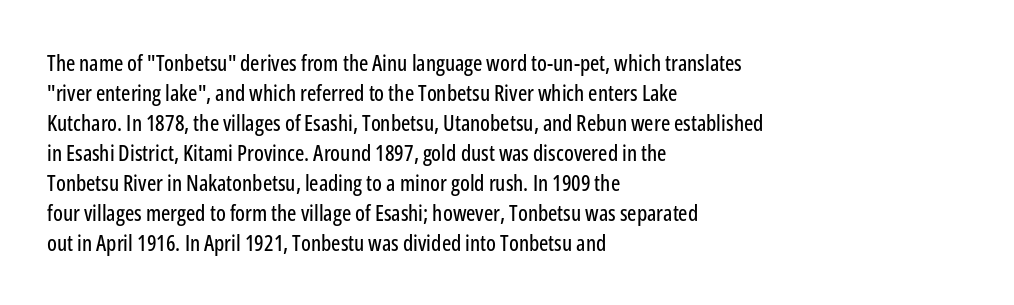
Decoration check: the copy has no underline. A roman cut, with each character standing at attention. The line-height multiplier appears to be the usual default. In CSS terms this would be text-align: left. Words appear dense and cohesive because spacing is normal.
